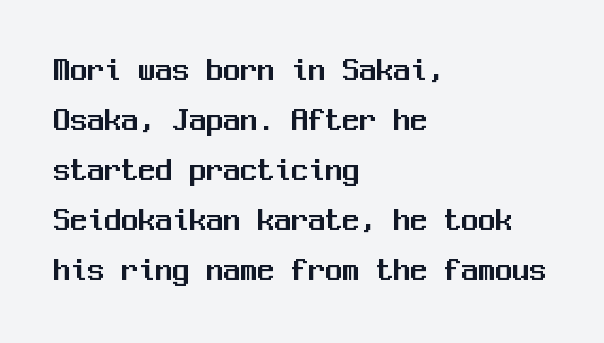
Q: Is the text italic (slanted)? A: No, it is upright.
Q: Is the typeface a serif or a sans-serif typeface? A: Sans-serif.
Q: Is the text underlined? A: No.
Q: How is the paragraph aligned? A: Left-aligned.
Q: Is the spacing between letters normal or unusually wide? A: Normal.
Q: Is the spacing between lines tight, normal or loose? A: Normal.
Q: Width (condensed, normal, or wide)? A: Normal.
Q: Stroke contrast? A: Medium.
Q: x-height? A: Medium.
Q: Monospaced? A: Yes.
